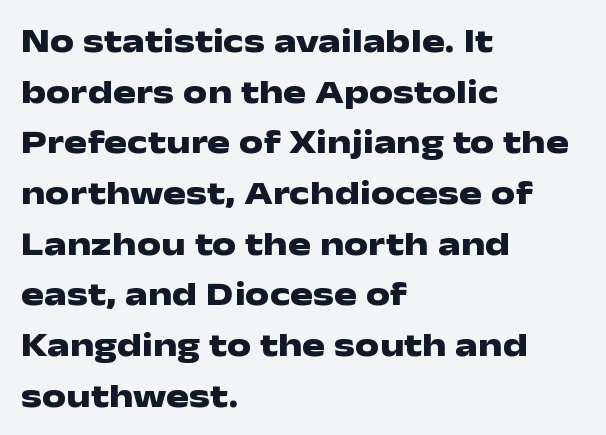
Q: Is the text bold? A: Yes.
Q: Is the text italic (slanted)? A: No, it is upright.
Q: Is the typeface a serif or a sans-serif typeface? A: Sans-serif.
Q: Is the text underlined? A: No.
Q: How is the paragraph aligned? A: Left-aligned.
Q: Is the spacing between letters normal or unusually wide? A: Normal.
Q: Is the spacing between lines tight, normal or loose? A: Normal.
Q: Width (condensed, normal, or wide)? A: Wide.
Q: Stroke contrast? A: Low.
Q: x-height? A: Medium.
Q: Monospaced? A: No.
